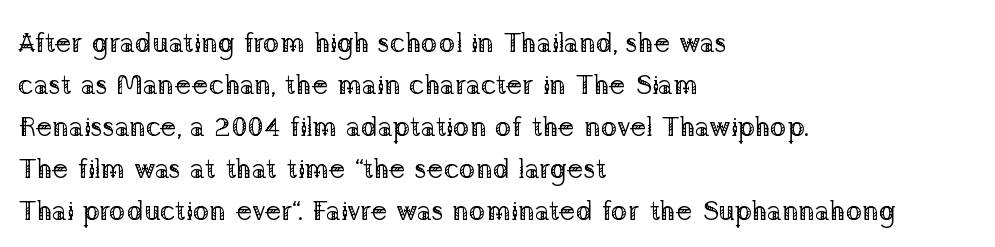
The rendering shows small feet on the letterforms — a serif design. Decoration check: the copy has no underline. Do the letters lean? They stand straight. Does the leading feel generous? No, just average. Is the stroke heavy? The answer is a plain regular-or-lighter.
